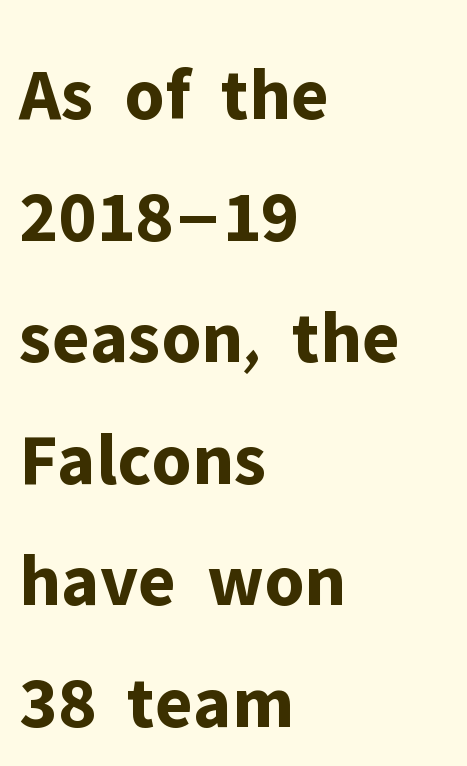
Is the letter spacing exaggerated? No — it looks like the ordinary default. Is this a sans? Yes — the strokes have no serifs. Check the space under the baseline: it is left empty. Style check: upright.
